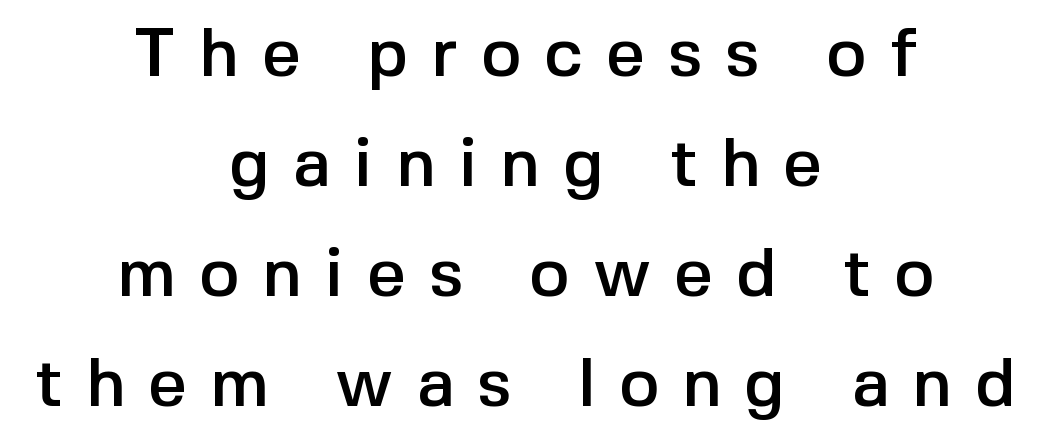
This block has exactly the height ordinary leading produces. A bare baseline throughout the passage. The letters are spread apart with noticeably loose tracking. Observe the absence of serifs on each vertical stroke in this sample. No italicization has been applied; the sample stays upright.
